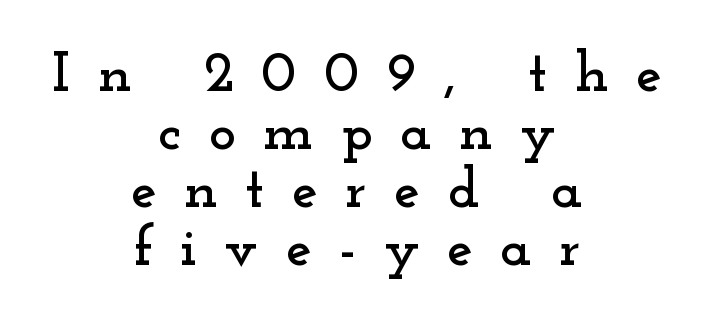
The image shows 58 px wide serif type, upright; set centered, tight line spacing (1.0x), unusually wide letter spacing (+0.47 em), not underlined; low stroke contrast and a small x-height.
